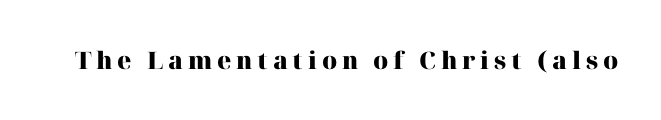
{"italic": "no", "bold": "yes", "underline": "no", "letter_spacing": "wide", "letter_spacing_em": 0.2, "glyph_px": 24}
